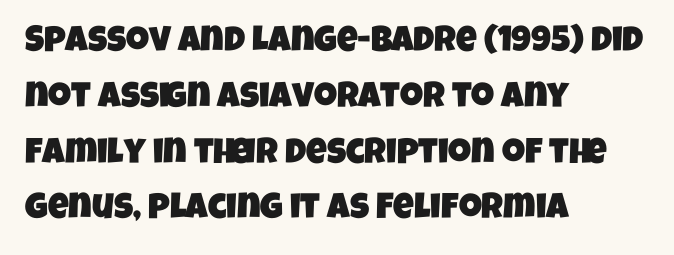
Q: Is the typeface a serif or a sans-serif typeface? A: Sans-serif.
Q: Is the text underlined? A: No.
Q: How is the paragraph aligned? A: Left-aligned.
Q: Is the spacing between letters normal or unusually wide? A: Normal.
Q: Is the spacing between lines tight, normal or loose? A: Normal.
Q: Width (condensed, normal, or wide)? A: Condensed.
Q: Stroke contrast? A: Low.
Q: x-height? A: Large.
Q: Monospaced? A: No.
